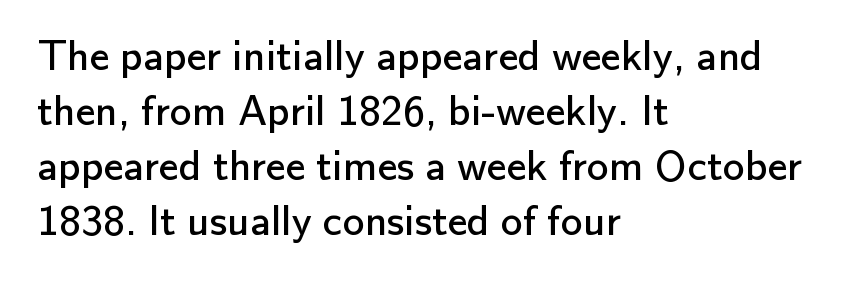
The letters advance in unequal steps, a hallmark of proportional type. This is the regular roman posture of the typeface. Unmarked baselines from the first word to the last. The characters are drawn with everyday or finer stroke widths.
